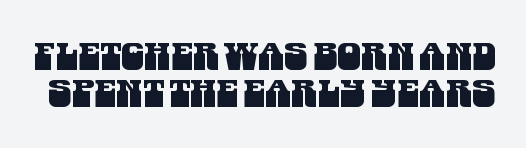
The image shows 38 px condensed sans-serif type; set tight line spacing (0.98x), normal letter spacing, not underlined; medium stroke contrast and a large x-height.
